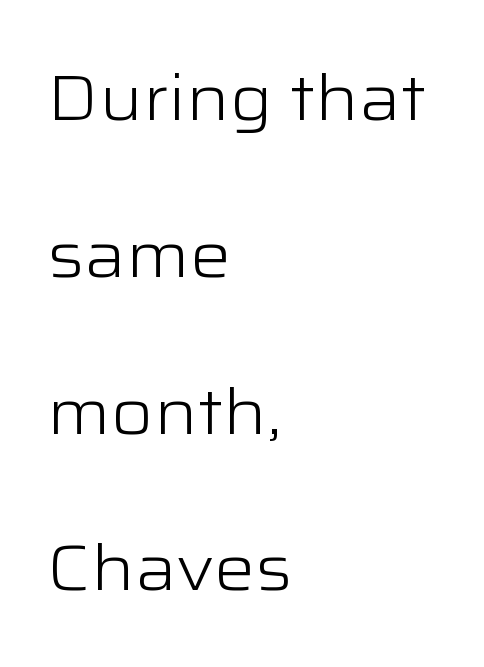
{"serif": "no", "italic": "no", "bold": "no", "weight": "light", "width": "wide", "stroke_contrast": "low", "x_height": "medium", "monospaced": "no", "underline": "no", "align": "left", "line_spacing": "loose", "line_spacing_ratio": 2.45, "letter_spacing": "normal", "letter_spacing_em": 0.0, "glyph_px": 64}
